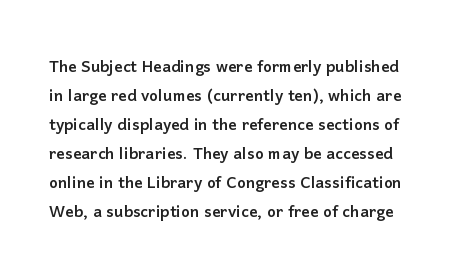
{"italic": "no", "underline": "no", "line_spacing": "normal", "line_spacing_ratio": 1.38, "letter_spacing": "normal", "letter_spacing_em": 0.0, "glyph_px": 21}
